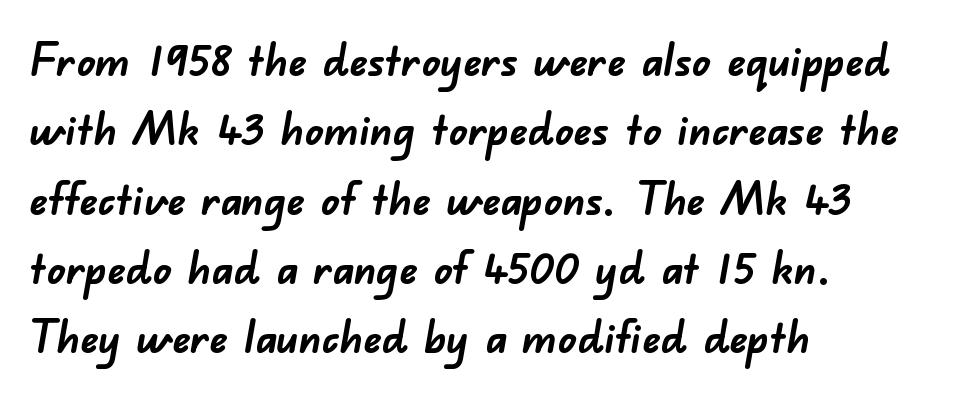
Q: Is the text bold? A: Yes.
Q: Is the typeface a serif or a sans-serif typeface? A: Sans-serif.
Q: Is the text underlined? A: No.
Q: How is the paragraph aligned? A: Left-aligned.
Q: Is the spacing between letters normal or unusually wide? A: Normal.
Q: Is the spacing between lines tight, normal or loose? A: Normal.
Q: Width (condensed, normal, or wide)? A: Normal.
Q: Stroke contrast? A: Low.
Q: x-height? A: Small.
Q: Monospaced? A: No.
